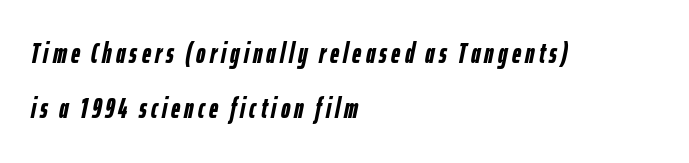
Descender tails drop into unmarked territory. Is the block centered? No — it sits flush against the left margin. The text carries the slant typical of an italic or oblique font. Successive baselines arrive slowly, with a big drop between each. Varying glyph widths throughout — classic text-font behaviour.
